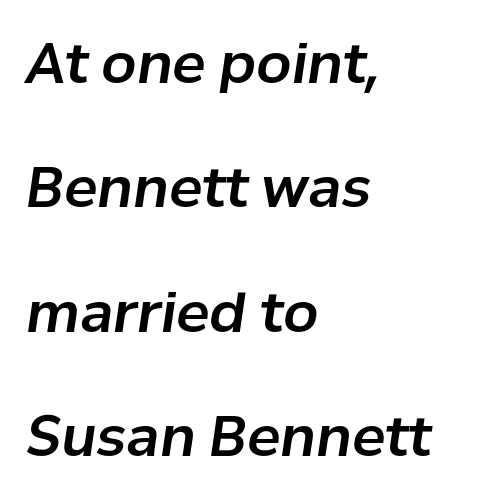
There's an unmistakable incline to the writing here. Do the characters align in a grid? No, the font is proportional. Does the copy run flush right? No — it runs flush left. Reading down the column, the eye jumps a long way to each next line. Glance below the letters and you will spot only blank space.
